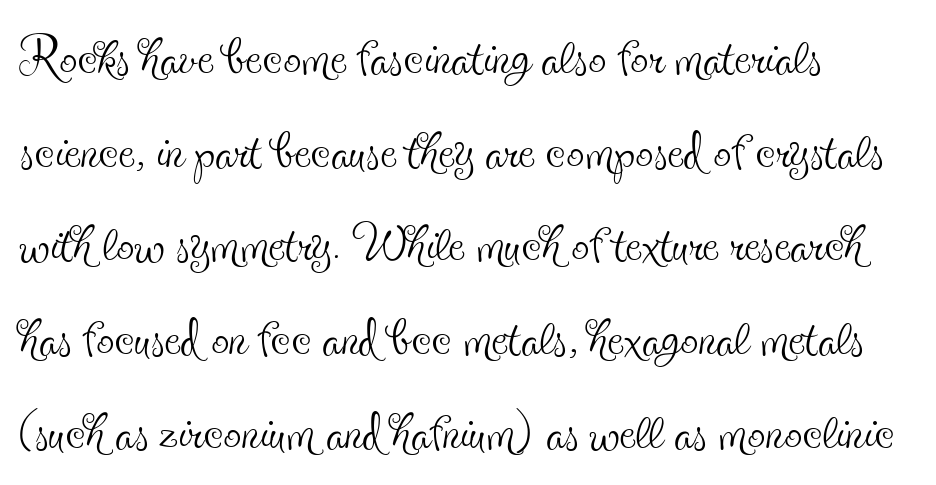
The cut favours lightness, reaching ordinary text weight at its darkest. Bare-footed words on every line. The glyphs in this specimen are seriffed. Honestly, the row spacing looks completely unremarkable.
